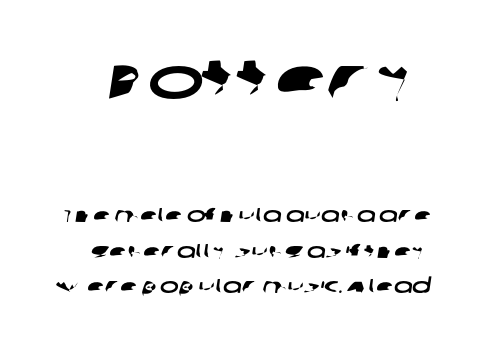
Of the two passages, the one on top uses the larger point size. Nobody drew a line under any word here. The typeface chosen for these lines omits serifs. The rendering keeps characters at their native spacing. The rendering uses natural spacing where letterforms have individual widths.
